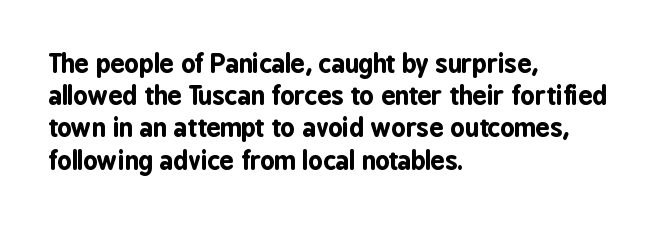
Q: Is the text bold? A: Yes.
Q: Is the text italic (slanted)? A: No, it is upright.
Q: Is the text underlined? A: No.
Q: How is the paragraph aligned? A: Left-aligned.
Q: Is the spacing between letters normal or unusually wide? A: Normal.
Q: Is the spacing between lines tight, normal or loose? A: Normal.
